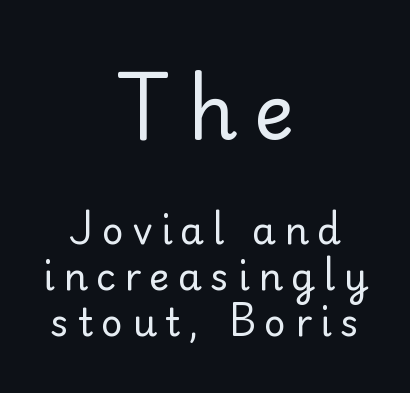
{"serif": "no", "italic": "no", "bold": "no", "weight": "regular", "width": "normal", "stroke_contrast": "low", "x_height": "small", "monospaced": "no", "underline": "no", "align": "center", "line_spacing_ratio": 1.21, "letter_spacing": "wide", "letter_spacing_em": 0.22, "larger_block": "first", "size_ratio": 2.0, "glyph_px": 76}
